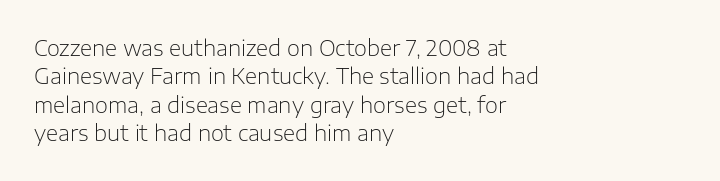
Q: Is the text bold? A: No.
Q: Is the text italic (slanted)? A: No, it is upright.
Q: Is the text underlined? A: No.
Q: How is the paragraph aligned? A: Left-aligned.
Q: Is the spacing between letters normal or unusually wide? A: Normal.
Q: Is the spacing between lines tight, normal or loose? A: Normal.
